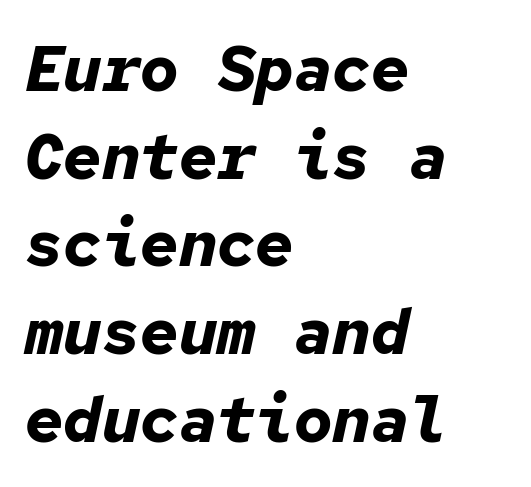
{"italic": "yes", "lean": "right", "slant_degrees": 12, "bold": "yes", "weight": "bold", "width": "normal", "stroke_contrast": "low", "x_height": "medium", "monospaced": "yes", "underline": "no", "align": "left", "line_spacing": "normal", "line_spacing_ratio": 1.37, "letter_spacing": "normal", "letter_spacing_em": 0.0, "glyph_px": 64}
